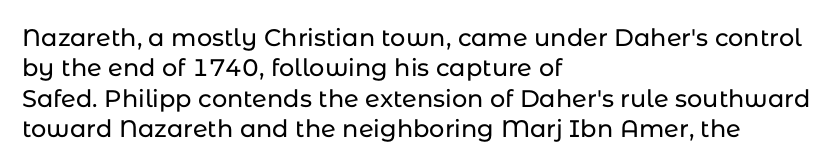
The image shows 24 px text type, upright; set left-aligned, normal line spacing (1.27x), normal letter spacing, not underlined.
